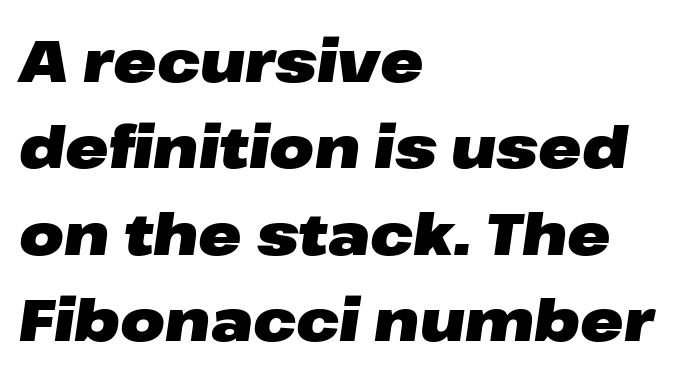
A full-strength bold gives these letters their thick strokes. Does the lettering tilt? It does — this is italic. Plain, unruled lines of type. This block has exactly the height ordinary leading produces. These lines keep a tight, regular rhythm from letter to letter.
